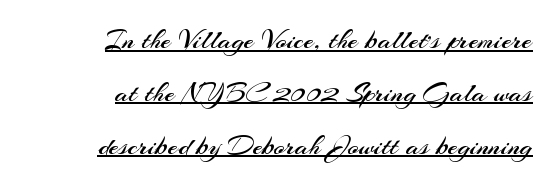
Q: Is the text bold? A: No.
Q: Is the text italic (slanted)? A: Yes.
Q: Is the typeface a serif or a sans-serif typeface? A: Sans-serif.
Q: Is the text underlined? A: Yes.
Q: How is the paragraph aligned? A: Right-aligned.
Q: Is the spacing between letters normal or unusually wide? A: Normal.
Q: Width (condensed, normal, or wide)? A: Normal.
Q: Stroke contrast? A: Medium.
Q: x-height? A: Small.
Q: Monospaced? A: No.
